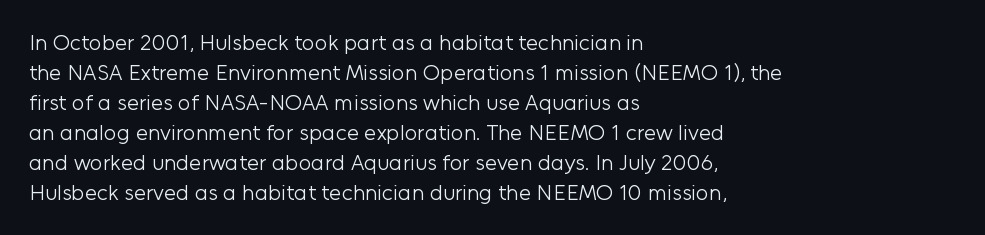
Reading down the column, the eye jumps a familiar distance to each next line. Left-aligned paragraph, ragged on the right. Check under the words: just untouched page. Nope, not italic — everything's standing straight.
